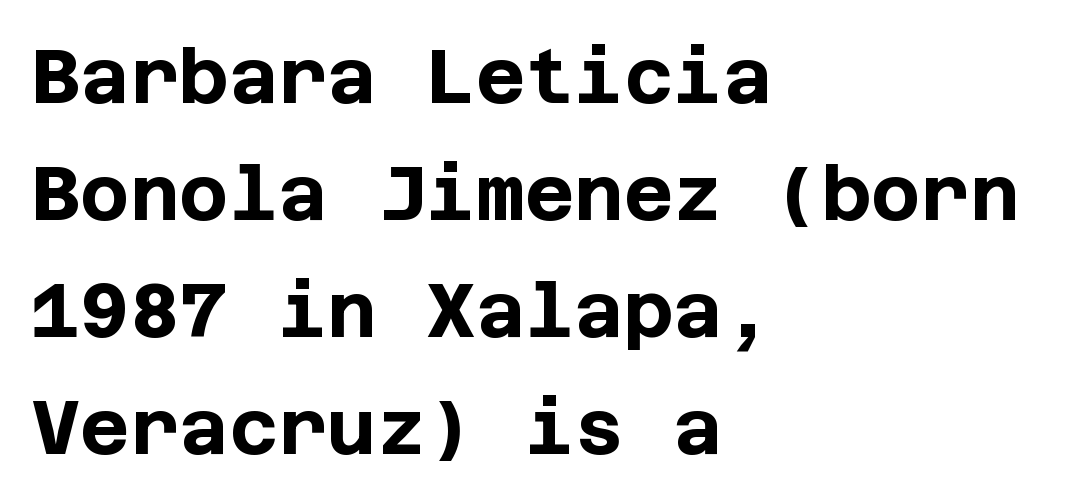
Q: Is the text bold? A: Yes.
Q: Is the text italic (slanted)? A: No, it is upright.
Q: Is the typeface a serif or a sans-serif typeface? A: Sans-serif.
Q: Is the text underlined? A: No.
Q: How is the paragraph aligned? A: Left-aligned.
Q: Is the spacing between letters normal or unusually wide? A: Normal.
Q: Is the spacing between lines tight, normal or loose? A: Normal.
Q: Width (condensed, normal, or wide)? A: Normal.
Q: Stroke contrast? A: Low.
Q: x-height? A: Large.
